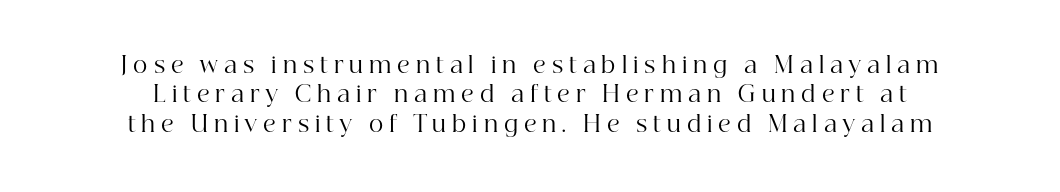
Q: Is the text bold? A: No.
Q: Is the text italic (slanted)? A: No, it is upright.
Q: Is the text underlined? A: No.
Q: How is the paragraph aligned? A: Centered.
Q: Is the spacing between letters normal or unusually wide? A: Unusually wide.
Q: Is the spacing between lines tight, normal or loose? A: Normal.
